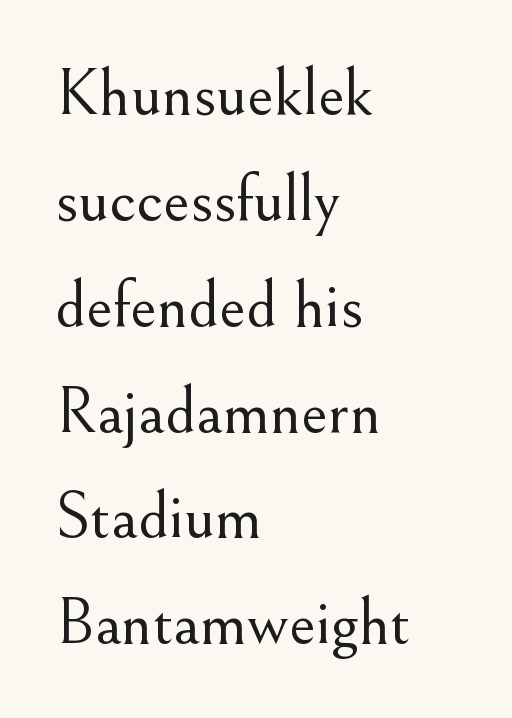
Q: Is the text bold? A: No.
Q: Is the text italic (slanted)? A: No, it is upright.
Q: Is the typeface a serif or a sans-serif typeface? A: Serif.
Q: Is the text underlined? A: No.
Q: How is the paragraph aligned? A: Left-aligned.
Q: Is the spacing between letters normal or unusually wide? A: Normal.
Q: Is the spacing between lines tight, normal or loose? A: Normal.
Q: Width (condensed, normal, or wide)? A: Normal.
Q: Stroke contrast? A: Medium.
Q: x-height? A: Small.
Q: Monospaced? A: No.
